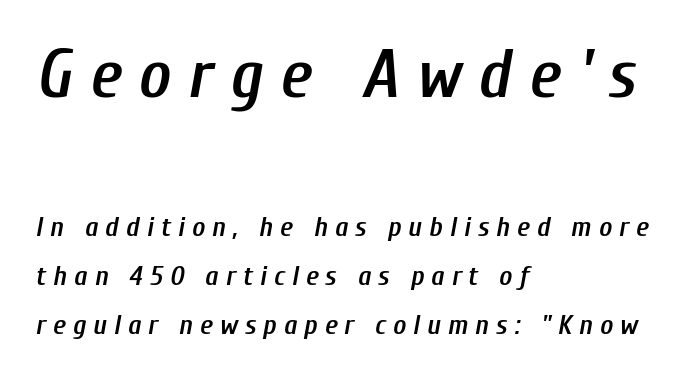
The image shows 69 px semibold, condensed type, italic (leaning right); set left-aligned, line spacing 1.74x, unusually wide letter spacing (+0.25 em), not underlined; the first (top) block is 2.46x larger; low stroke contrast and a medium x-height.
